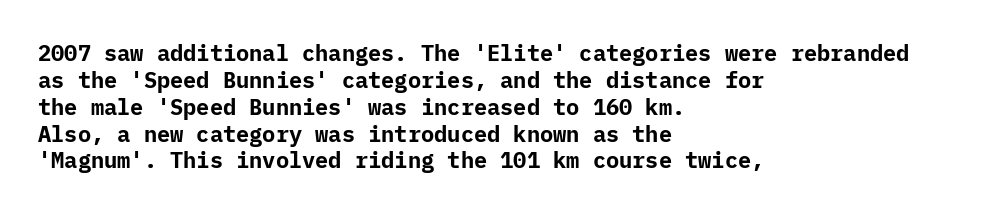
Q: Is the text bold? A: Yes.
Q: Is the text italic (slanted)? A: No, it is upright.
Q: Is the text underlined? A: No.
Q: How is the paragraph aligned? A: Left-aligned.
Q: Is the spacing between letters normal or unusually wide? A: Normal.
